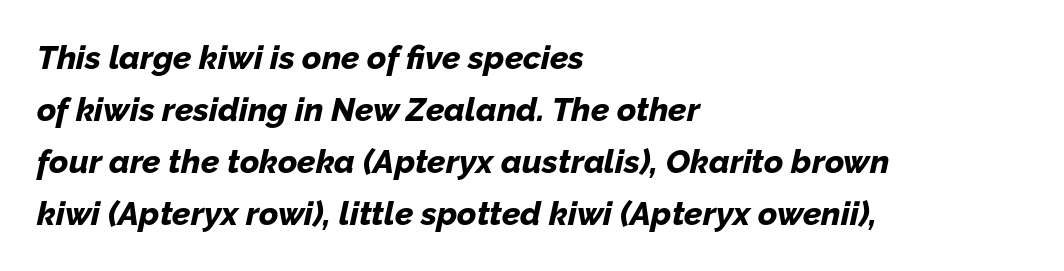
{"italic": "yes", "lean": "right", "slant_degrees": 12, "bold": "yes", "weight": "bold", "width": "normal", "stroke_contrast": "low", "x_height": "medium", "monospaced": "no", "underline": "no", "align": "left", "line_spacing": "normal", "line_spacing_ratio": 1.58, "letter_spacing": "normal", "letter_spacing_em": 0.0, "glyph_px": 33}
